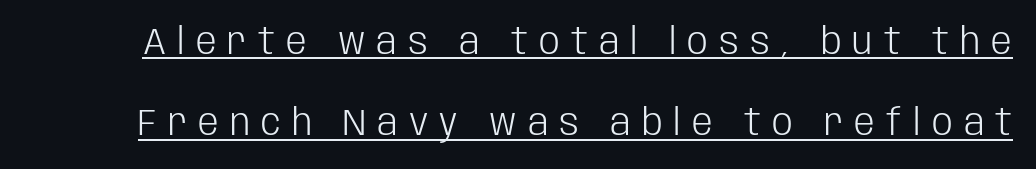
The image shows 37 px light, condensed sans-serif type, upright; set loose line spacing (2.2x), unusually wide letter spacing (+0.3 em), underlined; low stroke contrast and a large x-height.
